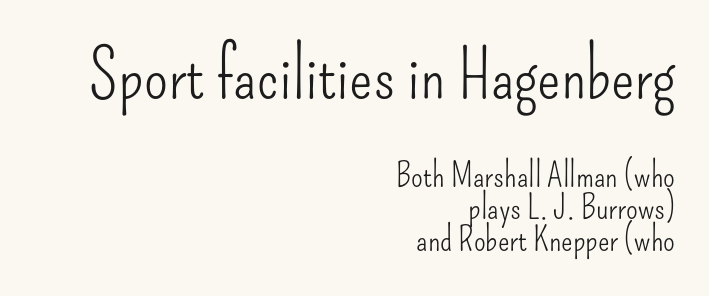
The image shows 69 px light, condensed sans-serif type, upright; set right-aligned, tight line spacing (0.95x), normal letter spacing, not underlined; the first (top) block is 2.03x larger; low stroke contrast and a small x-height.
